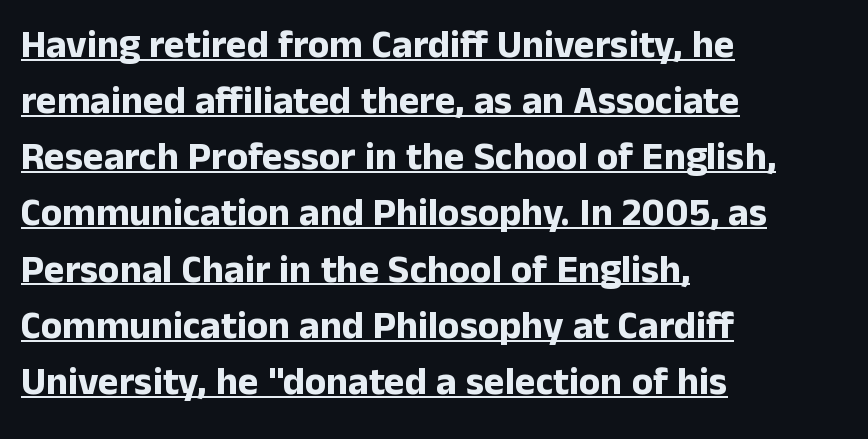
The image shows 39 px bold sans-serif type, upright; set left-aligned, normal line spacing (1.44x), normal letter spacing, underlined; low stroke contrast and a medium x-height.
